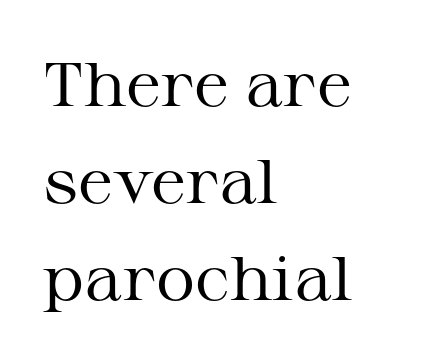
Q: Is the text bold? A: No.
Q: Is the text italic (slanted)? A: No, it is upright.
Q: Is the typeface a serif or a sans-serif typeface? A: Serif.
Q: Is the text underlined? A: No.
Q: How is the paragraph aligned? A: Left-aligned.
Q: Is the spacing between letters normal or unusually wide? A: Normal.
Q: Is the spacing between lines tight, normal or loose? A: Normal.
Q: Width (condensed, normal, or wide)? A: Wide.
Q: Stroke contrast? A: Medium.
Q: x-height? A: Medium.
Q: Monospaced? A: No.
